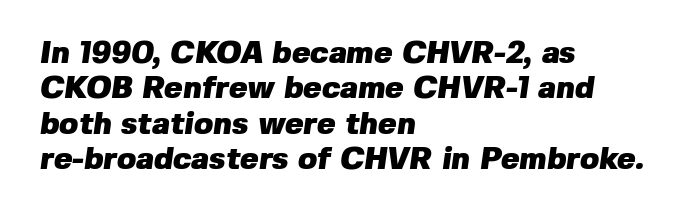
Q: Is the text bold? A: Yes.
Q: Is the typeface a serif or a sans-serif typeface? A: Sans-serif.
Q: Is the text underlined? A: No.
Q: How is the paragraph aligned? A: Left-aligned.
Q: Is the spacing between letters normal or unusually wide? A: Normal.
Q: Is the spacing between lines tight, normal or loose? A: Tight.
Q: Width (condensed, normal, or wide)? A: Normal.
Q: Stroke contrast? A: Low.
Q: x-height? A: Medium.
Q: Monospaced? A: No.
